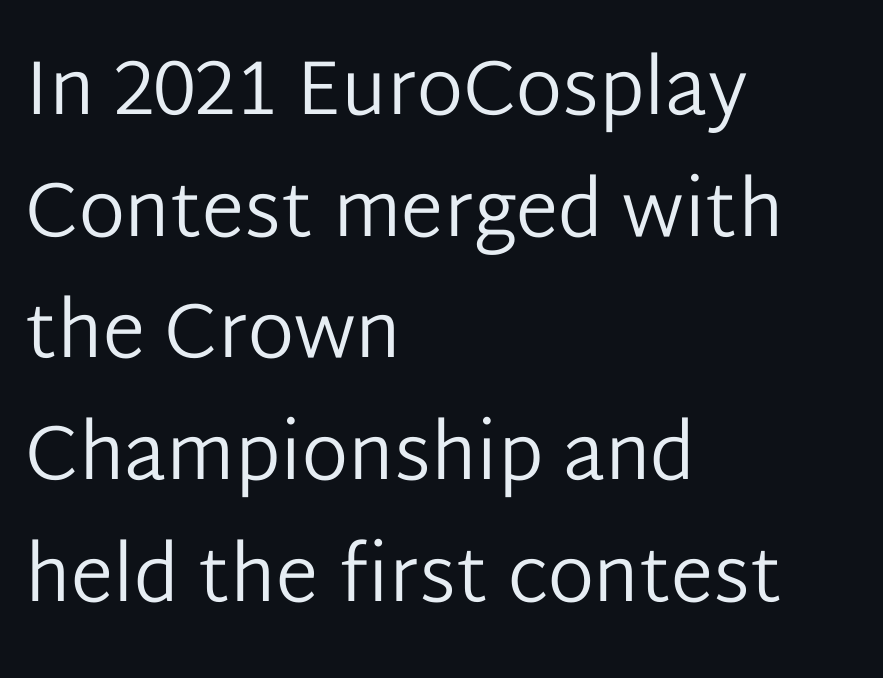
Q: Is the text bold? A: No.
Q: Is the text italic (slanted)? A: No, it is upright.
Q: Is the typeface a serif or a sans-serif typeface? A: Sans-serif.
Q: Is the text underlined? A: No.
Q: How is the paragraph aligned? A: Left-aligned.
Q: Is the spacing between letters normal or unusually wide? A: Normal.
Q: Is the spacing between lines tight, normal or loose? A: Normal.
Q: Width (condensed, normal, or wide)? A: Normal.
Q: Stroke contrast? A: Low.
Q: x-height? A: Medium.
Q: Monospaced? A: No.
